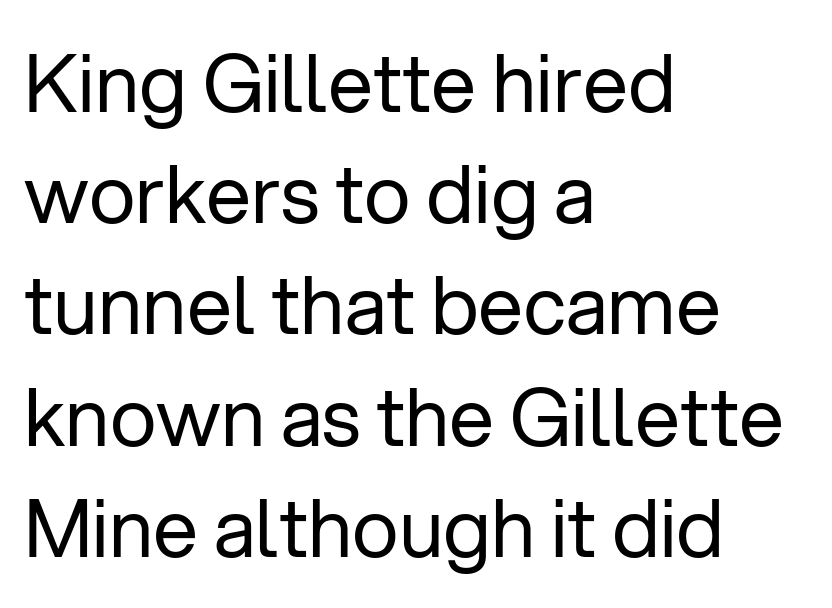
Q: Is the text bold? A: No.
Q: Is the text italic (slanted)? A: No, it is upright.
Q: Is the typeface a serif or a sans-serif typeface? A: Sans-serif.
Q: Is the text underlined? A: No.
Q: How is the paragraph aligned? A: Left-aligned.
Q: Is the spacing between letters normal or unusually wide? A: Normal.
Q: Is the spacing between lines tight, normal or loose? A: Normal.
Q: Width (condensed, normal, or wide)? A: Normal.
Q: Stroke contrast? A: Low.
Q: x-height? A: Medium.
Q: Monospaced? A: No.
